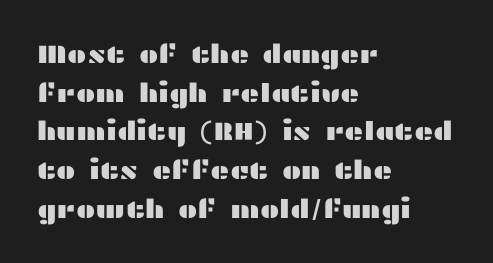
{"italic": "no", "underline": "no", "align": "left", "line_spacing": "normal", "line_spacing_ratio": 1.49, "letter_spacing": "normal", "letter_spacing_em": 0.0, "glyph_px": 26}
